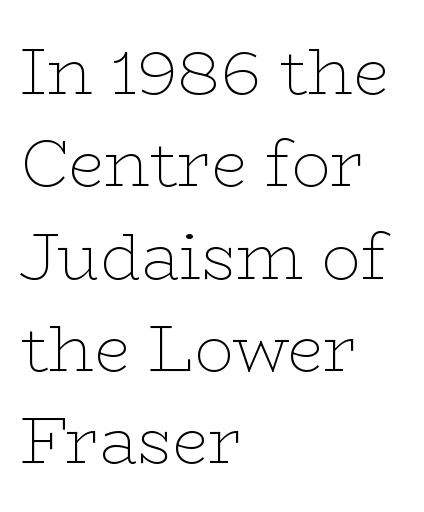
The image shows 65 px thin, wide serif type, upright; set left-aligned, normal line spacing (1.42x), normal letter spacing, not underlined; low stroke contrast and a medium x-height.
